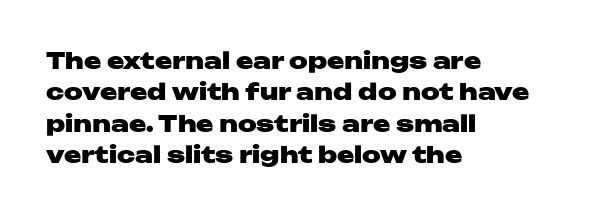
If you drew a line through each stem, it would be perfectly vertical. The face used here has the dense, thick strokes of a bold. All the whitespace from short lines collects on the right. Observe the ordinary spacing: letters are neighbours, not strangers. Rule under the text: the space is simply empty.
